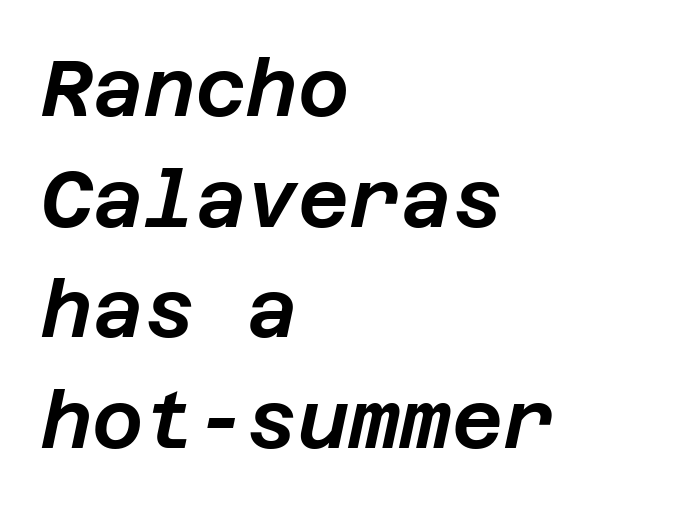
What's the leading like? Ordinary, nothing unusual. The font's italic variant was chosen for this text. The lines in this sample share a left origin and differ only in where they stop. Nothing unusual about the tracking: characters are spaced as the font intends.
